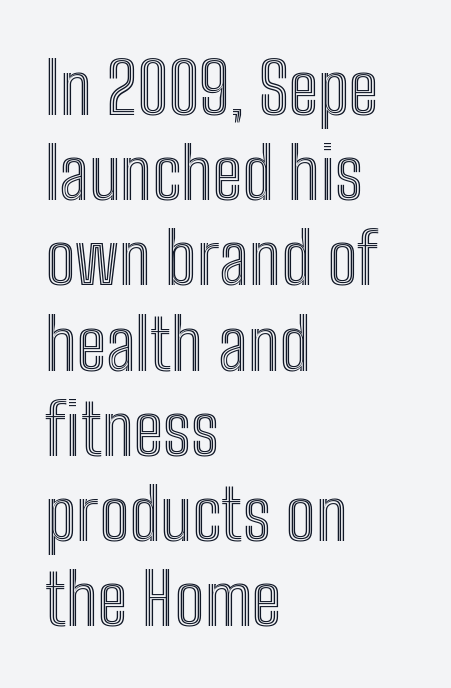
{"italic": "no", "width": "condensed", "x_height": "medium", "monospaced": "no", "underline": "no", "align": "left", "line_spacing_ratio": 1.2, "letter_spacing": "normal", "letter_spacing_em": 0.0, "glyph_px": 71}
